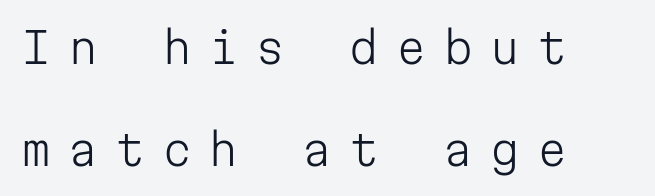
{"serif": "no", "italic": "no", "bold": "no", "weight": "light", "width": "normal", "stroke_contrast": "low", "x_height": "medium", "monospaced": "yes", "underline": "no", "align": "left", "line_spacing": "loose", "line_spacing_ratio": 2.37, "letter_spacing": "wide", "letter_spacing_em": 0.39, "glyph_px": 43}
